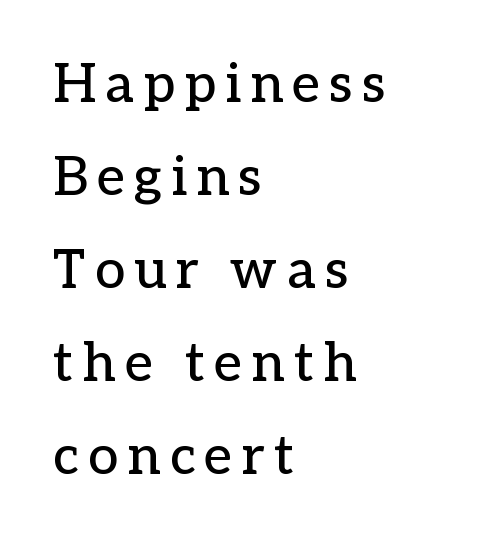
The passage shown is typeset with a serif family. When letters stand straight like this, we call the style roman or upright. You could not count columns in this text — the font is proportionally spaced. Any mark beneath the type? The region is blank.
